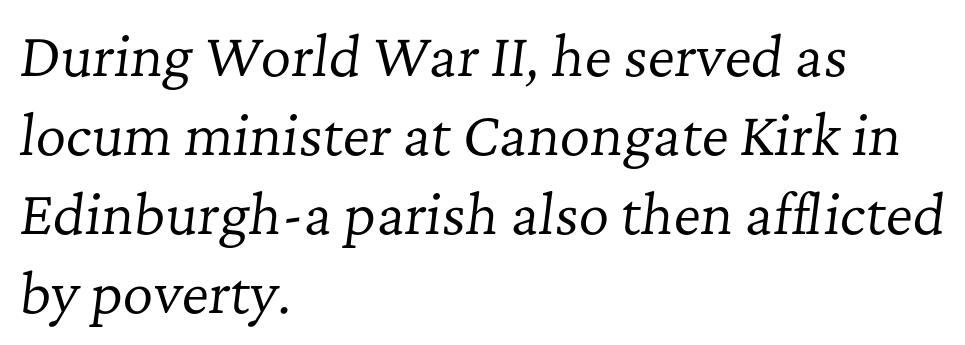
The zone under the glyphs is completely vacant. Do the characters align in a grid? No, the font is proportional. The passage shown stacks its lines at a standard gap. The letterforms sit shoulder to shoulder at normal distance. Yep, that's italic — everything's leaning.
